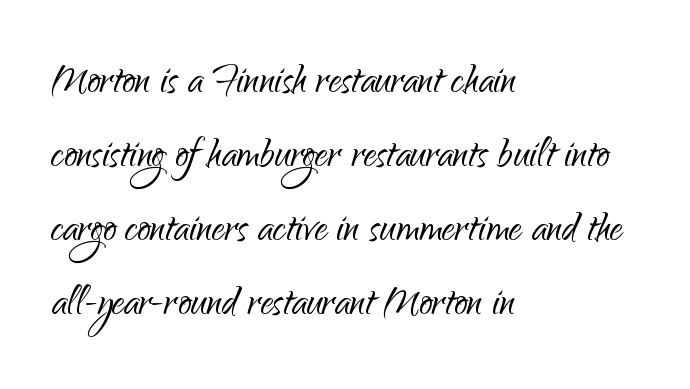
{"serif": "no", "bold": "no", "weight": "light", "width": "normal", "stroke_contrast": "low", "x_height": "small", "monospaced": "no", "underline": "no", "align": "left", "line_spacing": "normal", "line_spacing_ratio": 1.42, "letter_spacing": "normal", "letter_spacing_em": 0.0, "glyph_px": 52}
